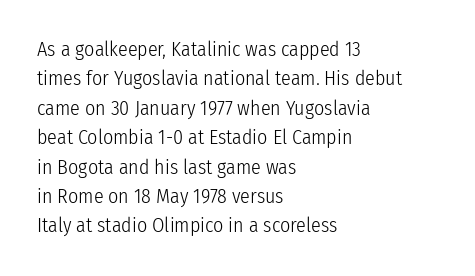
The image shows 20 px text type, upright; set left-aligned, normal line spacing (1.47x), normal letter spacing, not underlined.
